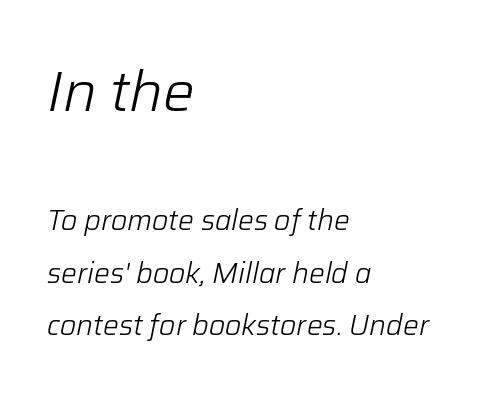
{"italic": "yes", "lean": "right", "slant_degrees": 12, "bold": "no", "weight": "light", "width": "normal", "stroke_contrast": "low", "x_height": "medium", "monospaced": "no", "underline": "no", "align": "left", "line_spacing_ratio": 1.89, "letter_spacing": "normal", "letter_spacing_em": 0.0, "larger_block": "first", "size_ratio": 2.0, "glyph_px": 56}
